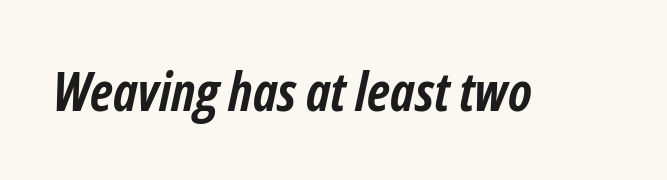
Q: Is the text bold? A: Yes.
Q: Is the text italic (slanted)? A: Yes, it leans right by about 12 degrees.
Q: Is the text underlined? A: No.
Q: Is the spacing between letters normal or unusually wide? A: Normal.
Q: Width (condensed, normal, or wide)? A: Condensed.
Q: Stroke contrast? A: Low.
Q: x-height? A: Medium.
Q: Monospaced? A: No.
